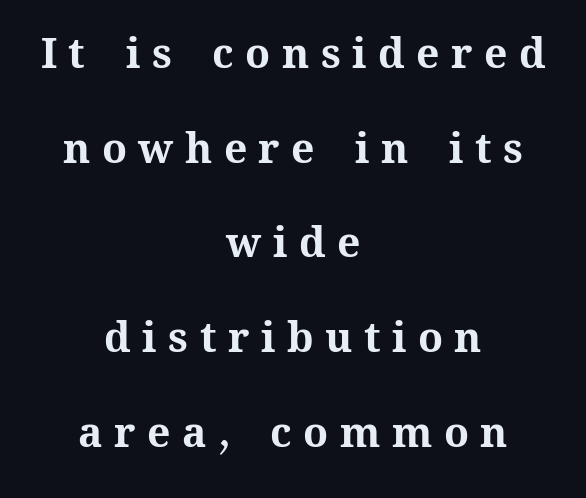
The image shows 41 px bold type, upright; set centered, loose line spacing (2.31x), unusually wide letter spacing (+0.28 em), not underlined; medium stroke contrast and a medium x-height.
